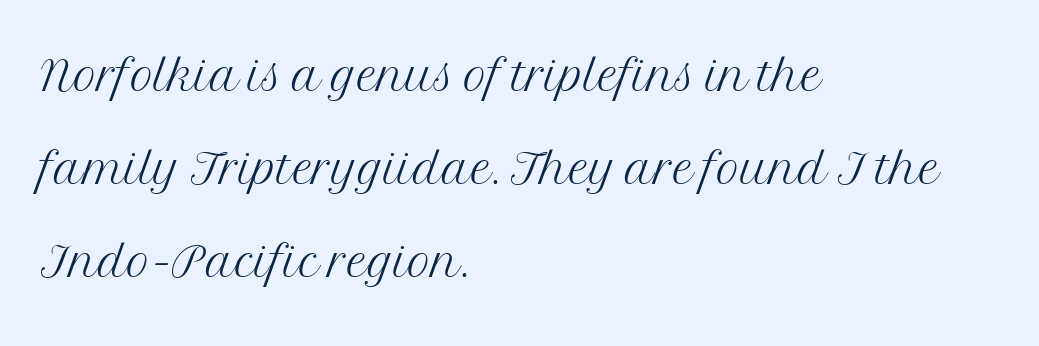
The image shows 64 px light serif type; set left-aligned, normal line spacing (1.45x), normal letter spacing, not underlined; medium stroke contrast and a medium x-height.
